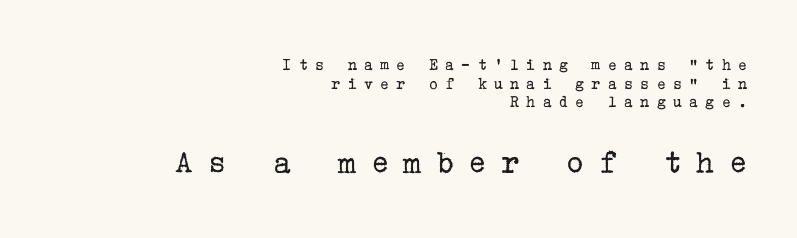
Q: Is the text bold? A: No.
Q: Is the text italic (slanted)? A: No, it is upright.
Q: Is the typeface a serif or a sans-serif typeface? A: Serif.
Q: Is the text underlined? A: No.
Q: How is the paragraph aligned? A: Right-aligned.
Q: Is the spacing between letters normal or unusually wide? A: Unusually wide.
Q: Is the spacing between lines tight, normal or loose? A: Tight.
Q: Which block of text is set in a larger size, the first (top) or the second (bottom)? A: The second (bottom) one.
Q: Width (condensed, normal, or wide)? A: Normal.
Q: Stroke contrast? A: Low.
Q: x-height? A: Medium.
